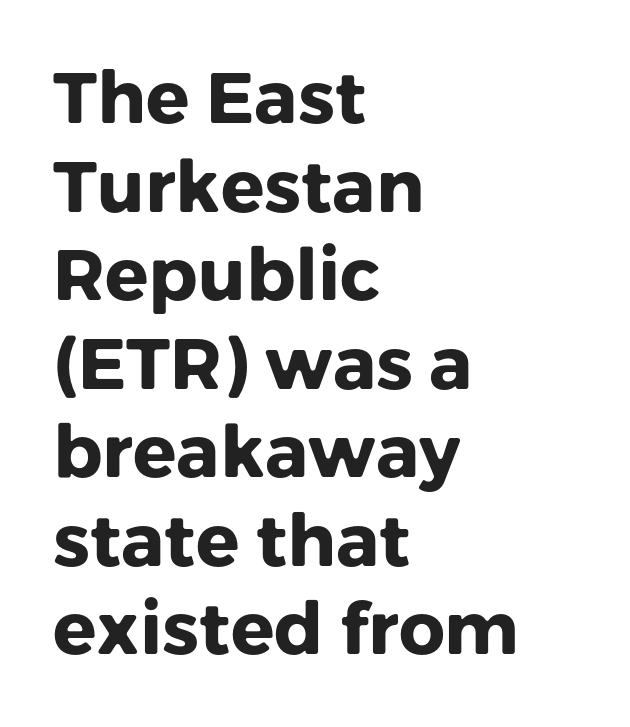
The image shows 72 px heavy sans-serif type, upright; set left-aligned, line spacing 1.23x, normal letter spacing, not underlined; low stroke contrast and a medium x-height.
